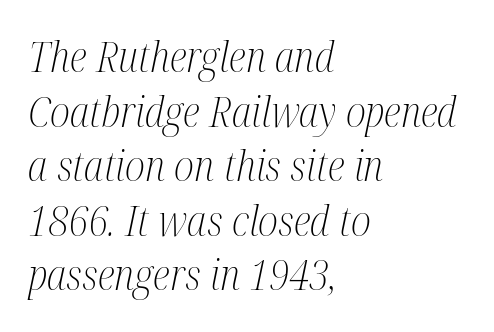
The image shows 41 px light, condensed serif type, italic (leaning right); set left-aligned, normal line spacing (1.33x), normal letter spacing, not underlined; medium stroke contrast and a medium x-height.
